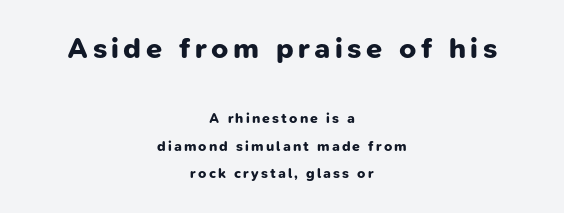
Q: Is the text bold? A: Yes.
Q: Is the typeface a serif or a sans-serif typeface? A: Sans-serif.
Q: Is the text underlined? A: No.
Q: How is the paragraph aligned? A: Centered.
Q: Is the spacing between lines tight, normal or loose? A: Loose.
Q: Which block of text is set in a larger size, the first (top) or the second (bottom)? A: The first (top) one.
Q: Width (condensed, normal, or wide)? A: Normal.
Q: Stroke contrast? A: Low.
Q: x-height? A: Medium.
Q: Monospaced? A: No.
